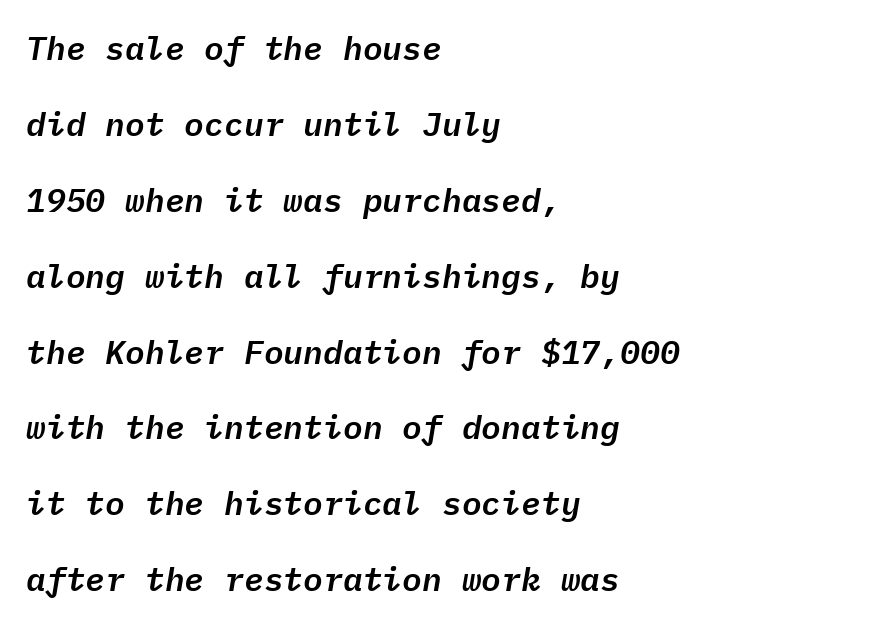
Every character here occupies the same horizontal width, giving the sample a typewriter-like rhythm. Quick note: italic. The line-height multiplier appears high, well above default. Horizontal alignment here is leftward, the default for most running prose. Observe the ordinary spacing: letters are neighbours, not strangers. The specimen omits any rule beneath the text block's lines.
